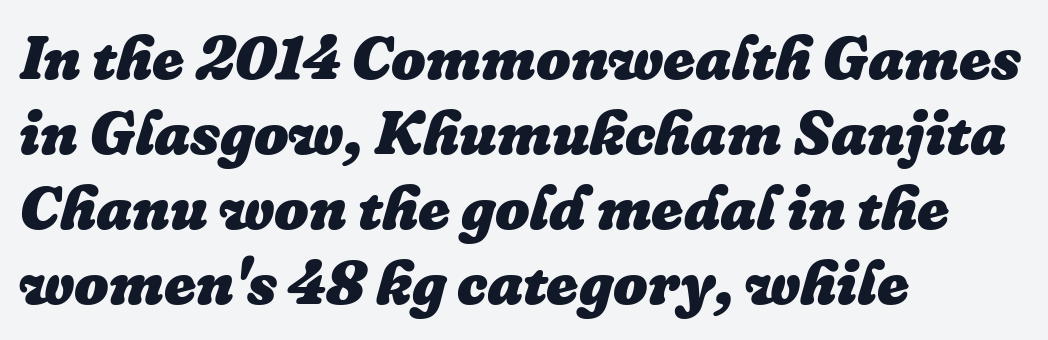
The image shows 61 px heavy type, italic (leaning right); set left-aligned, line spacing 1.23x, normal letter spacing, not underlined; low stroke contrast and a medium x-height.
